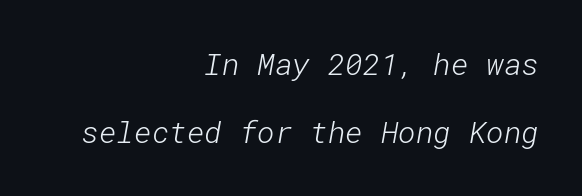
Each row of text sits above clean, open space. Horizontal alignment here is rightward, an uncommon choice for prose. The strokes carry an ordinary text weight at most. Leading: increased.
